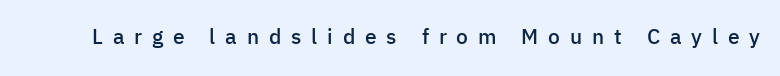
{"italic": "no", "bold": "semi", "underline": "no", "letter_spacing": "wide", "letter_spacing_em": 0.47, "glyph_px": 21}
